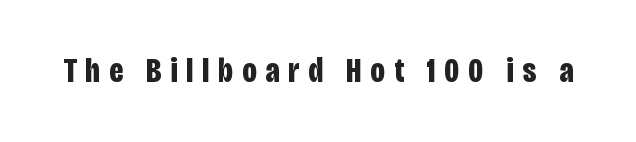
Heavy-handed strokes throughout: this text is bold. These lines were composed using upright roman letters. Serifs: no, the terminals of the letterforms are clean. Spacing verdict: proportional, widths tailored to each character. There is plenty of visible air inserted between adjacent glyphs. A clean baseline with only descenders dipping below it.
